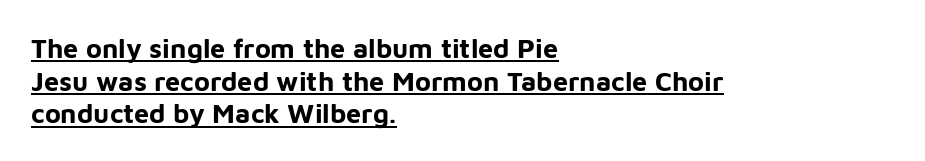
{"italic": "no", "bold": "yes", "underline": "yes", "align": "left", "line_spacing_ratio": 1.21, "letter_spacing": "normal", "letter_spacing_em": 0.0, "glyph_px": 27}
